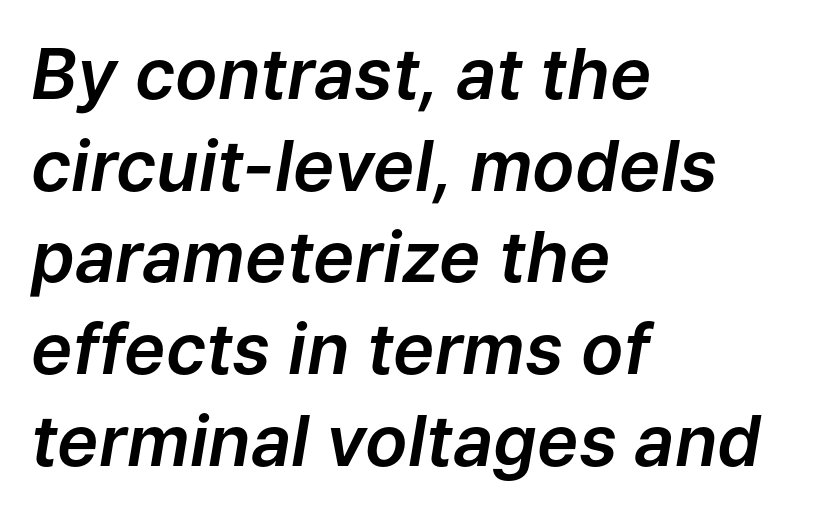
Q: Is the text italic (slanted)? A: Yes, it leans right by about 9 degrees.
Q: Is the text underlined? A: No.
Q: How is the paragraph aligned? A: Left-aligned.
Q: Is the spacing between letters normal or unusually wide? A: Normal.
Q: Is the spacing between lines tight, normal or loose? A: Normal.
Q: Width (condensed, normal, or wide)? A: Normal.
Q: Stroke contrast? A: Low.
Q: x-height? A: Medium.
Q: Monospaced? A: No.
